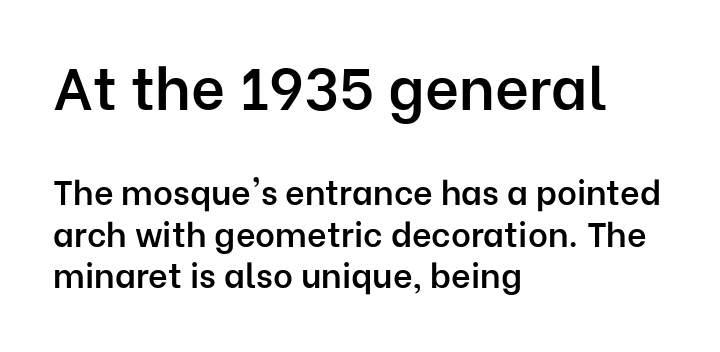
The lines in this sample share a left origin and differ only in where they stop. Here the designer chose a conventional face with non-uniform glyph widths. Nothing unusual about the tracking: characters are spaced as the font intends. Of the two passages, the one on top uses the larger point size. Posture: vertical. In terms of letterform style, serifs are entirely absent.
